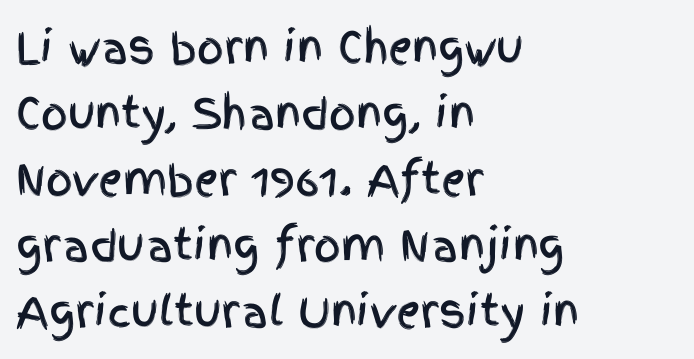
Q: Is the text italic (slanted)? A: No, it is upright.
Q: Is the typeface a serif or a sans-serif typeface? A: Sans-serif.
Q: Is the text underlined? A: No.
Q: How is the paragraph aligned? A: Left-aligned.
Q: Is the spacing between letters normal or unusually wide? A: Normal.
Q: Is the spacing between lines tight, normal or loose? A: Normal.
Q: Width (condensed, normal, or wide)? A: Condensed.
Q: x-height? A: Large.
Q: Monospaced? A: No.
